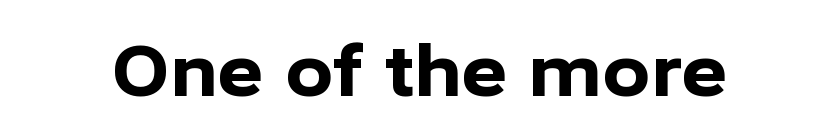
Q: Is the text bold? A: Yes.
Q: Is the text italic (slanted)? A: No, it is upright.
Q: Is the typeface a serif or a sans-serif typeface? A: Sans-serif.
Q: Is the text underlined? A: No.
Q: Is the spacing between letters normal or unusually wide? A: Normal.
Q: Width (condensed, normal, or wide)? A: Normal.
Q: Stroke contrast? A: Low.
Q: x-height? A: Medium.
Q: Monospaced? A: No.
